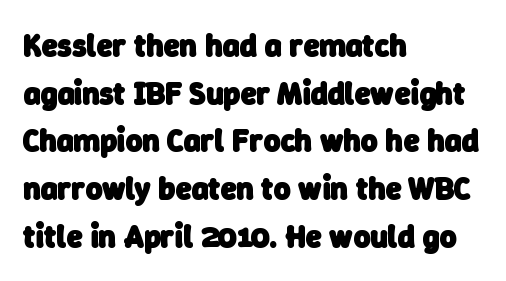
{"serif": "no", "bold": "yes", "weight": "heavy", "width": "normal", "stroke_contrast": "low", "x_height": "medium", "monospaced": "no", "underline": "no", "align": "left", "line_spacing": "normal", "line_spacing_ratio": 1.49, "letter_spacing": "normal", "letter_spacing_em": 0.0, "glyph_px": 32}
